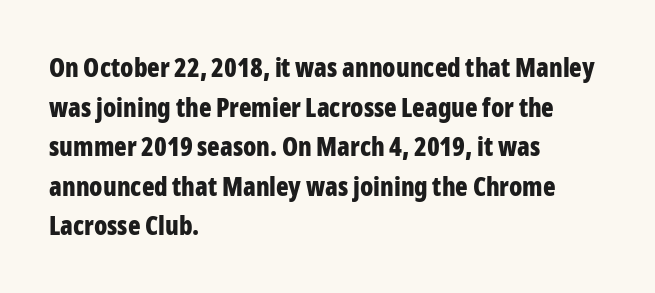
Line spacing here is normal. Words float on clear page, feet unadorned. Each glyph is drawn with heavy, bold strokes. There is no visible air inserted between adjacent glyphs. These lines are set flush left with a ragged right edge. This is roman type, the default non-slanted kind.
